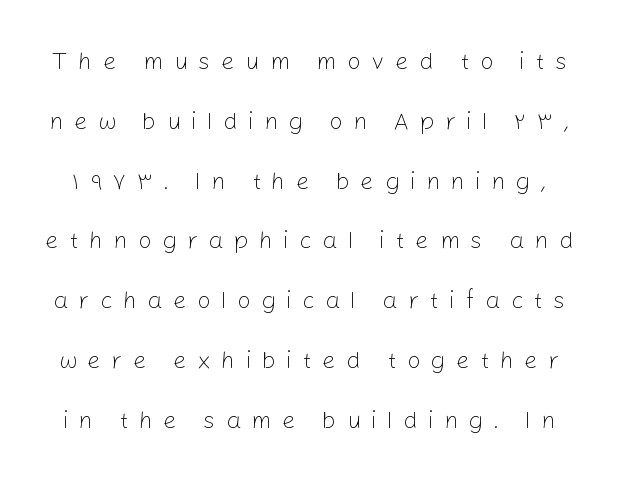
Is there much room between lines? Yes — plenty of vertical air separates them. What stands out about the letter spacing? Its width — letters are far apart. These lines were composed using upright roman letters. Nobody drew a line under any word here.
